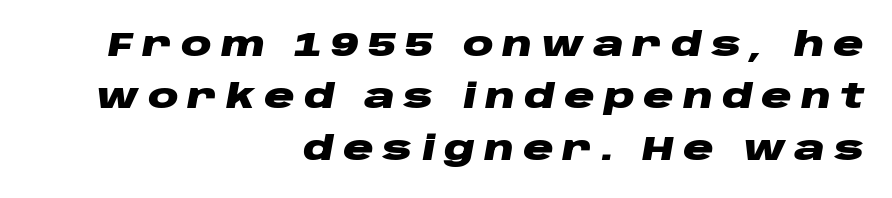
The image shows 34 px heavy, wide type, italic (leaning right); set right-aligned, normal line spacing (1.53x), unusually wide letter spacing (+0.26 em), not underlined; low stroke contrast and a large x-height.
